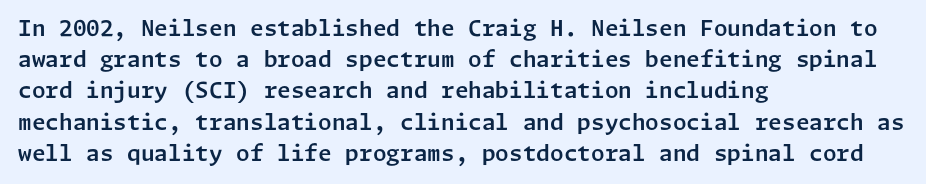
Nope, not italic — everything's standing straight. You could call the tracking neutral — neither tight nor loose. Descenders hang freely into open space. Vertical spacing — default. The compositor pushed each line to the left boundary.
